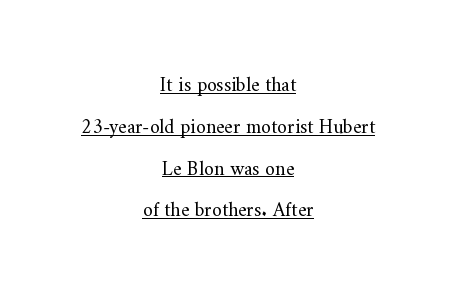
{"italic": "no", "bold": "no", "underline": "yes", "align": "center", "line_spacing": "loose", "line_spacing_ratio": 2.09, "letter_spacing": "normal", "letter_spacing_em": 0.0, "glyph_px": 20}
